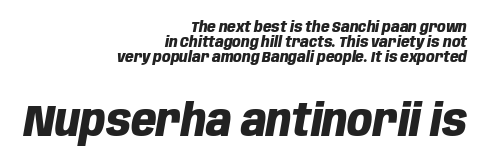
Q: Is the text bold? A: Yes.
Q: Is the text italic (slanted)? A: Yes, it leans right by about 10 degrees.
Q: Is the text underlined? A: No.
Q: How is the paragraph aligned? A: Right-aligned.
Q: Is the spacing between letters normal or unusually wide? A: Normal.
Q: Is the spacing between lines tight, normal or loose? A: Tight.
Q: Which block of text is set in a larger size, the first (top) or the second (bottom)? A: The second (bottom) one.
Q: Width (condensed, normal, or wide)? A: Condensed.
Q: Stroke contrast? A: Low.
Q: x-height? A: Large.
Q: Monospaced? A: No.
